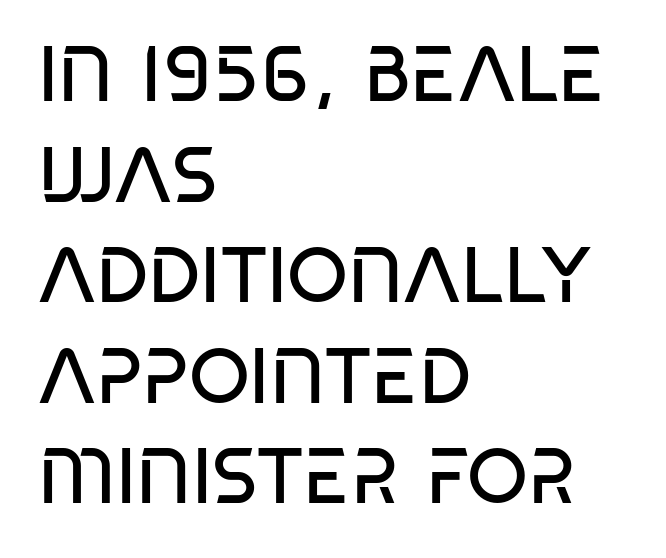
{"serif": "no", "italic": "no", "bold": "no", "weight": "regular", "width": "condensed", "stroke_contrast": "low", "x_height": "large", "monospaced": "no", "underline": "no", "align": "left", "line_spacing": "normal", "line_spacing_ratio": 1.29, "letter_spacing": "normal", "letter_spacing_em": 0.0, "glyph_px": 78}
